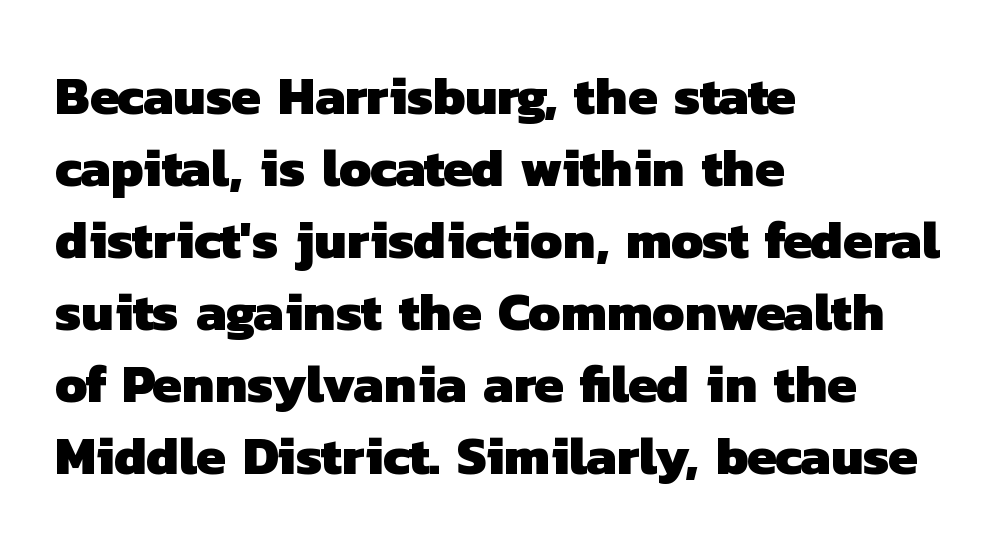
Summary of weight: heavy, a full bold. This rendering features lettering with no underline. The letterforms sit shoulder to shoulder at normal distance. Where is the straight margin? On the left. The face used here is proportionally spaced, like ordinary book or web type. Observe the absence of serifs on each vertical stroke in this sample.
